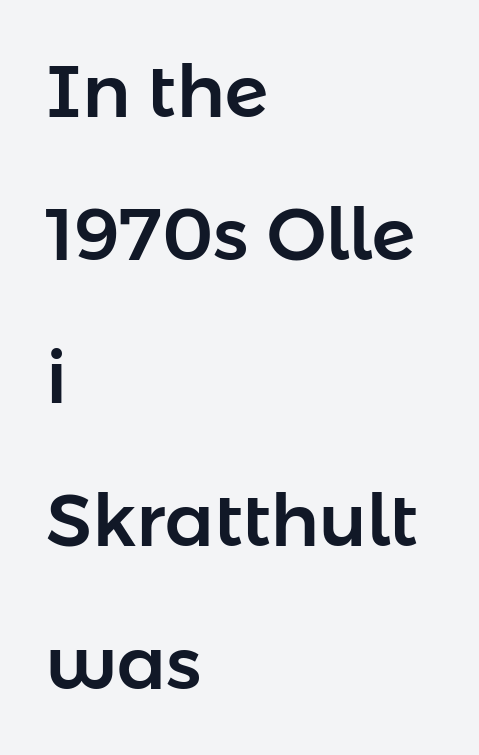
The image shows 73 px sans-serif type, upright; set left-aligned, loose line spacing (1.96x), normal letter spacing, not underlined; low stroke contrast and a medium x-height.
